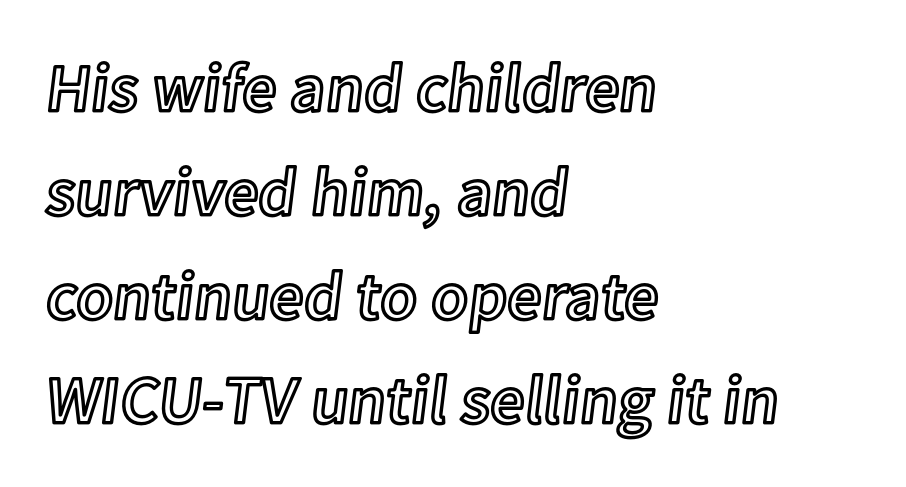
The image shows 68 px text type; set left-aligned, normal line spacing (1.53x), normal letter spacing, not underlined; a medium x-height.
